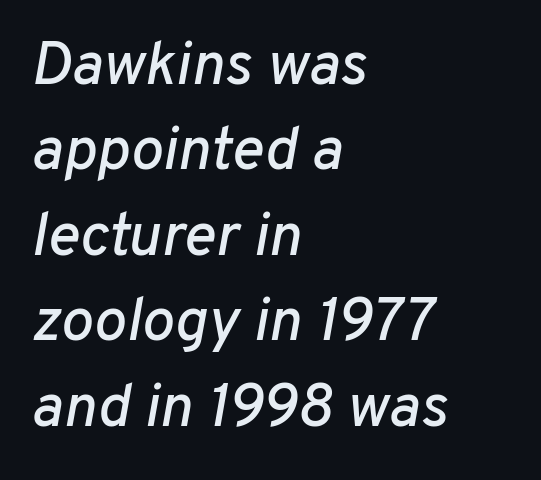
Observe the ordinary spacing: letters are neighbours, not strangers. Spacing verdict: proportional, widths tailored to each character. The compositor pushed each line to the left boundary. Descenders hang freely into open space. Slanted lettering throughout. Baseline-to-baseline distance is the conventional proportion of letter height.
